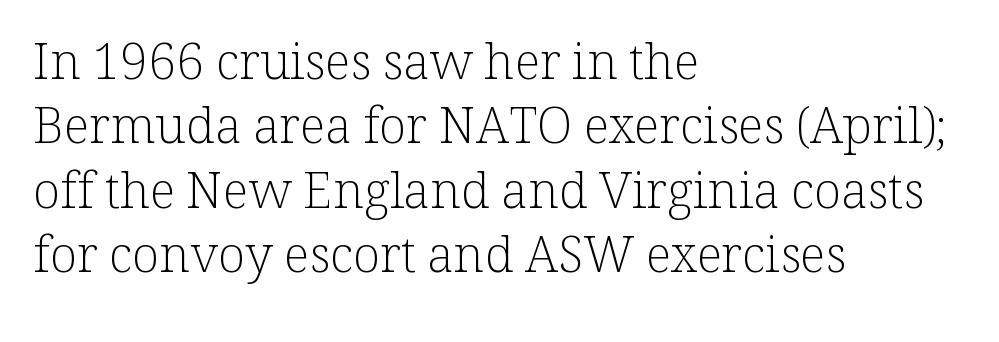
Baseline-to-baseline distance is the conventional proportion of letter height. The weight tops out at a normal text grade. Posture: vertical. Caption: multi-line text, flush left, ragged right. A typesetter would call this proportional, since set widths differ per character. Regarding serifs, this sample has them.
